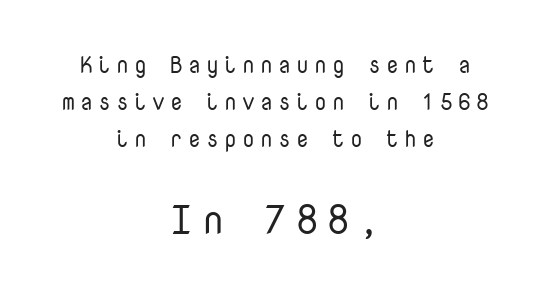
Check under the words: just untouched page. Each letter, wide or thin by design, is forced into the same width here. Which of the two is more prominent by size? The second, at the bottom. Observe the absence of serifs on each vertical stroke in this sample. Think standard paragraph weight, or any step lighter than that.
